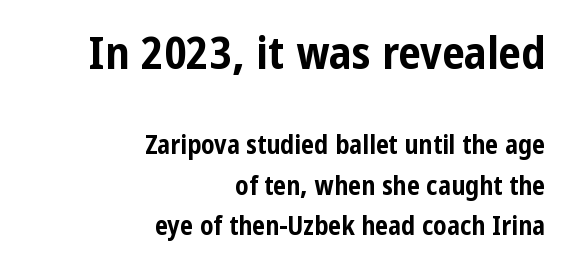
{"serif": "no", "italic": "no", "bold": "yes", "weight": "bold", "width": "condensed", "stroke_contrast": "low", "x_height": "medium", "monospaced": "no", "underline": "no", "align": "right", "line_spacing": "normal", "line_spacing_ratio": 1.56, "letter_spacing": "normal", "letter_spacing_em": 0.0, "larger_block": "first", "size_ratio": 1.73, "glyph_px": 45}
